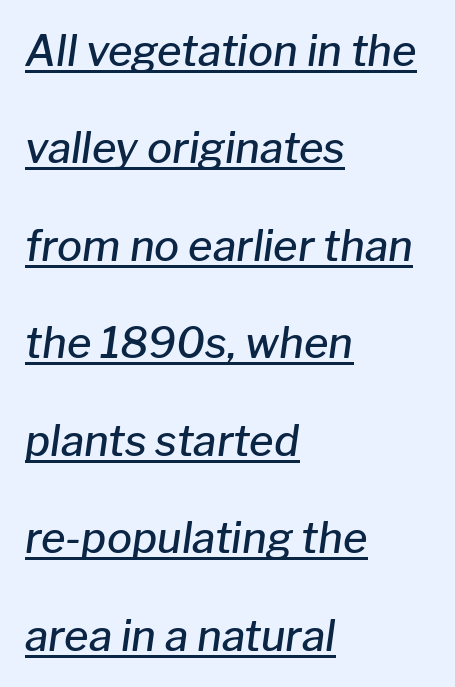
Q: Is the text bold? A: Semi-bold.
Q: Is the text italic (slanted)? A: Yes, it leans right by about 8 degrees.
Q: Is the text underlined? A: Yes.
Q: How is the paragraph aligned? A: Left-aligned.
Q: Is the spacing between letters normal or unusually wide? A: Normal.
Q: Is the spacing between lines tight, normal or loose? A: Loose.
Q: Width (condensed, normal, or wide)? A: Normal.
Q: Stroke contrast? A: Low.
Q: x-height? A: Medium.
Q: Monospaced? A: No.
